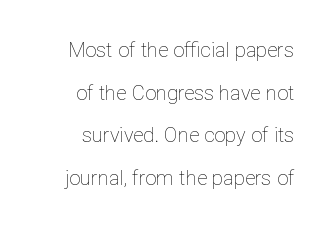
Q: Is the text bold? A: No.
Q: Is the text italic (slanted)? A: No, it is upright.
Q: Is the text underlined? A: No.
Q: How is the paragraph aligned? A: Right-aligned.
Q: Is the spacing between letters normal or unusually wide? A: Normal.
Q: Is the spacing between lines tight, normal or loose? A: Loose.
